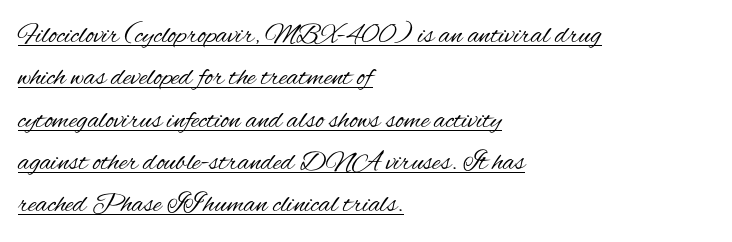
Is there an underline? Yes — a line sits under the letters. Leading: standard. No chunkiness to these letters — they're not bold. Regarding serifs, this sample does without them. This rendering uses left alignment, leaving the right contour irregular.
